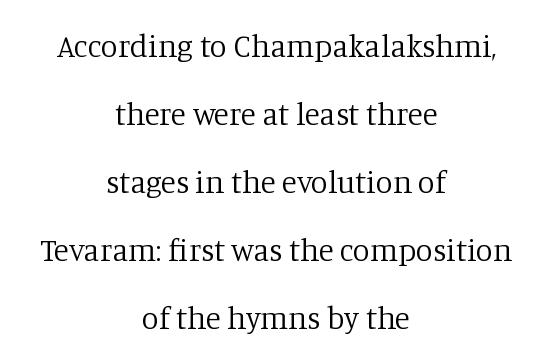
{"serif": "yes", "italic": "no", "bold": "no", "weight": "regular", "width": "normal", "stroke_contrast": "low", "x_height": "large", "monospaced": "no", "underline": "no", "align": "center", "line_spacing": "loose", "line_spacing_ratio": 2.19, "letter_spacing": "normal", "letter_spacing_em": 0.0, "glyph_px": 31}
